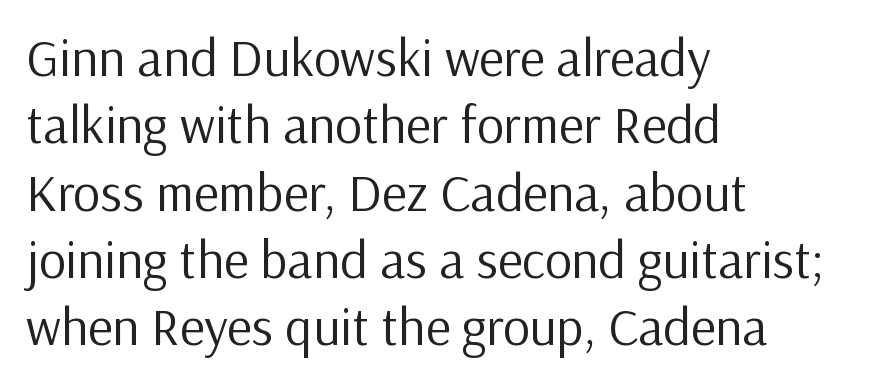
{"serif": "no", "italic": "no", "bold": "no", "weight": "regular", "width": "normal", "stroke_contrast": "low", "x_height": "medium", "monospaced": "no", "underline": "no", "align": "left", "line_spacing": "normal", "line_spacing_ratio": 1.27, "letter_spacing": "normal", "letter_spacing_em": 0.0, "glyph_px": 53}
